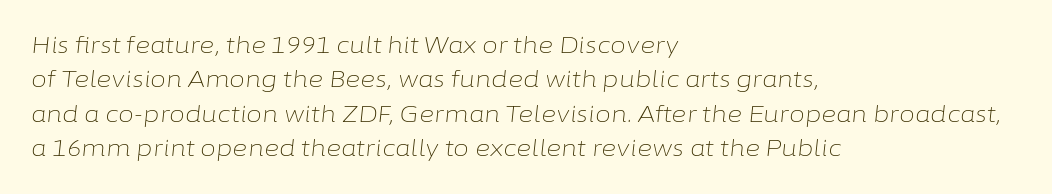
The text carries the slant typical of an italic or oblique font. Honestly, the letter spacing is just normal — you wouldn't notice it. A bare baseline throughout the passage. Summary of vertical rhythm: regular, with standard interline spacing. Heft: none added — not bold.
